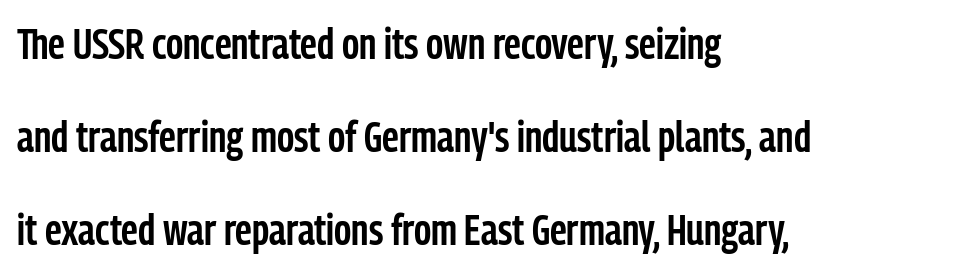
{"serif": "no", "italic": "no", "bold": "semi", "weight": "semibold", "width": "condensed", "stroke_contrast": "low", "x_height": "medium", "monospaced": "no", "underline": "no", "align": "left", "line_spacing": "loose", "line_spacing_ratio": 2.16, "letter_spacing": "normal", "letter_spacing_em": 0.0, "glyph_px": 43}
